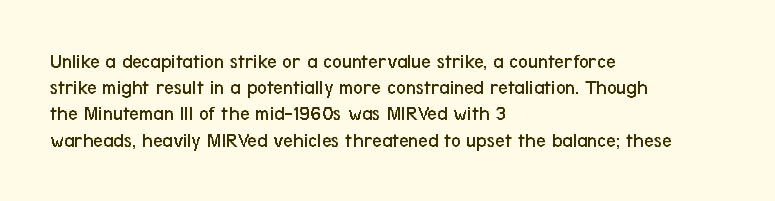
Does extra space separate the letters? No, they use regular spacing. Layout note: lines flush left. The area under the type is left untouched. This reads as an unemphasized weight, regular at the heaviest. This is roman type, the default non-slanted kind. Vertical spacing — default.
